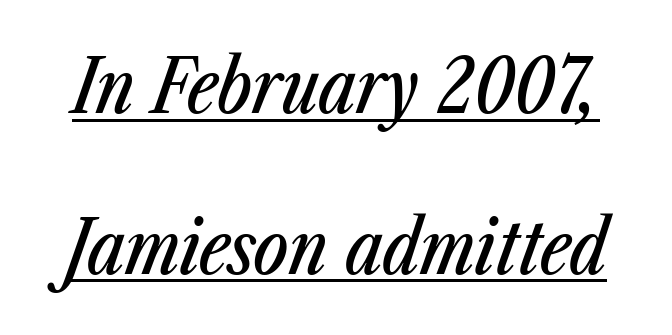
Would a proofreader flag this as italicized? Yes. Each new line begins a long way beneath the previous one. The letters advance in unequal steps, a hallmark of proportional type. Every word sits above its own underline. Compared with typical body copy, the letter spacing here is the same.
